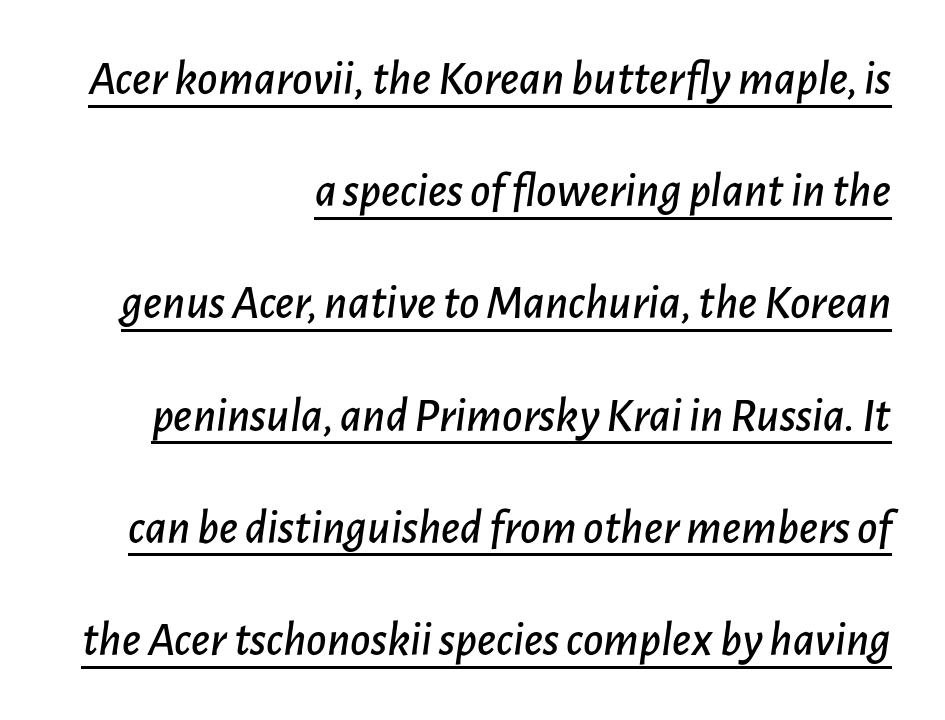
The image shows 49 px text type, italic (leaning right); set right-aligned, loose line spacing (2.29x), normal letter spacing, underlined; low stroke contrast and a medium x-height.
